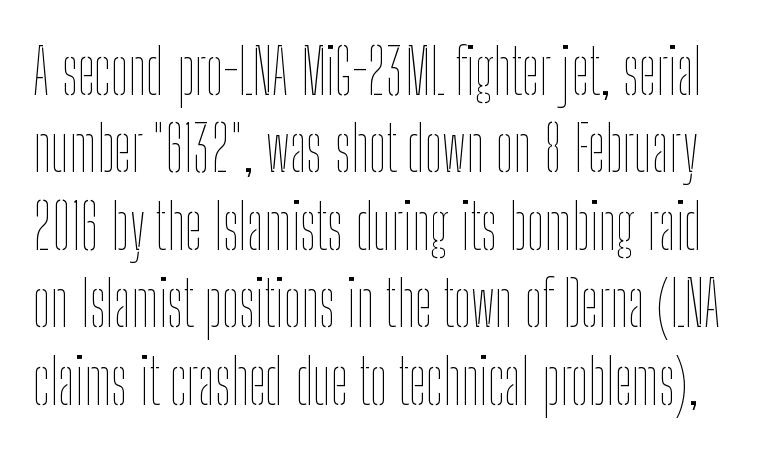
Vertical spacing — default. The string is rendered with underlining switched off. Nothing unusual about the tracking: characters are spaced as the font intends. Do the characters align in a grid? No, the font is proportional. Posture: vertical.
